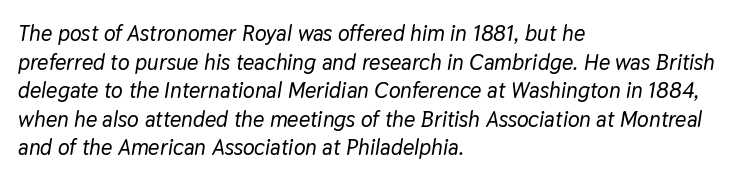
The image shows 22 px text type, italic (leaning right); set left-aligned, normal line spacing (1.3x), normal letter spacing, not underlined.
